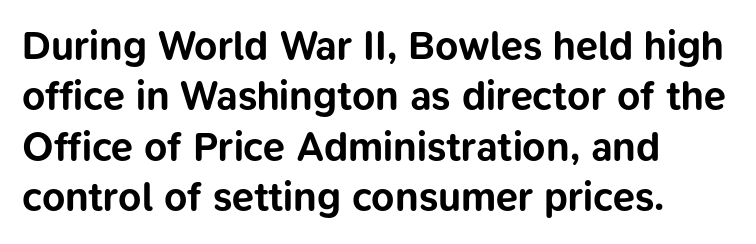
Stroke thickness is high; the sample reads as a true bold. The face used here is proportionally spaced, like ordinary book or web type. How would I describe the line gaps? Plain and ordinary. Notice how the stems are strictly vertical — no italics here. Typeset ragged right — the left edge is the straight one.
